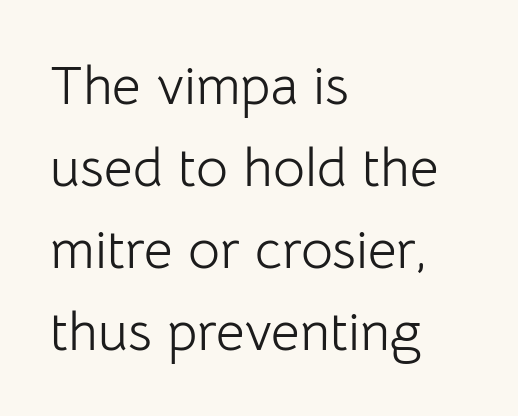
Q: Is the text bold? A: No.
Q: Is the text italic (slanted)? A: No, it is upright.
Q: Is the typeface a serif or a sans-serif typeface? A: Sans-serif.
Q: Is the text underlined? A: No.
Q: How is the paragraph aligned? A: Left-aligned.
Q: Is the spacing between letters normal or unusually wide? A: Normal.
Q: Is the spacing between lines tight, normal or loose? A: Normal.
Q: Width (condensed, normal, or wide)? A: Normal.
Q: Stroke contrast? A: Low.
Q: x-height? A: Medium.
Q: Monospaced? A: No.
